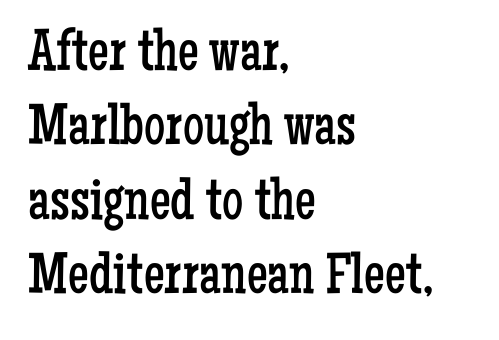
These lines are rendered in a variable-pitch font. The characters are drawn with everyday or finer stroke widths. Notice how the stems are strictly vertical — no italics here. Unlike a clean sans, this face finishes its strokes with serifs. In terms of letterspacing, this is plain default setting. Short and long lines alike share a common starting point at left.
